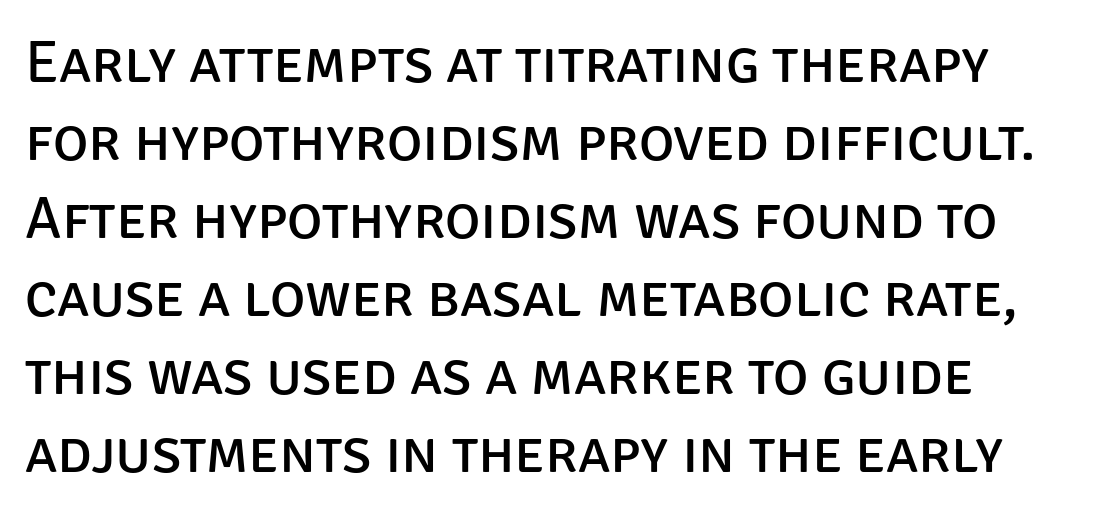
Font category for this specimen: sans-serif. Honestly, there is no underline to notice here at all. The face looks like a standard text weight, possibly lighter. Is this a fixed-width face? No — the glyphs have proportional, varying widths. Do the letters lean? They stand straight.
